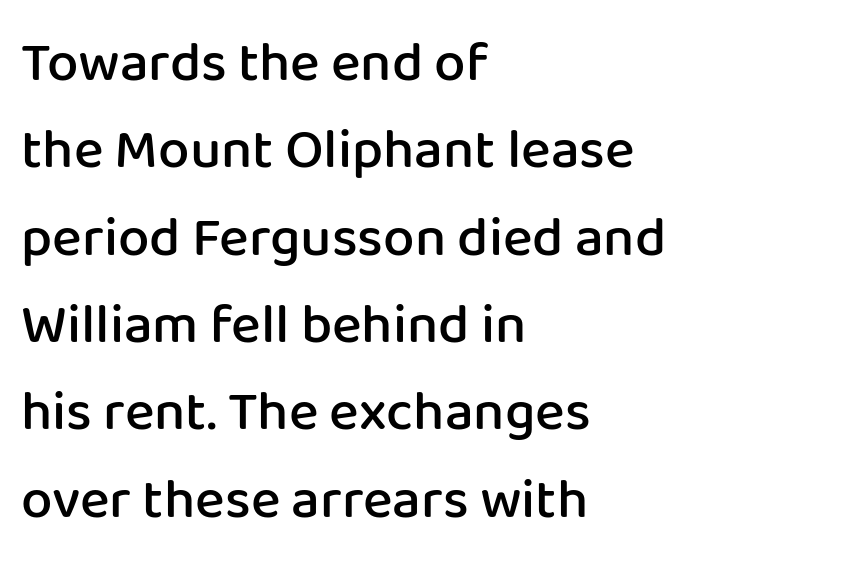
Q: Is the text bold? A: Semi-bold.
Q: Is the text italic (slanted)? A: No, it is upright.
Q: Is the typeface a serif or a sans-serif typeface? A: Sans-serif.
Q: Is the text underlined? A: No.
Q: How is the paragraph aligned? A: Left-aligned.
Q: Is the spacing between letters normal or unusually wide? A: Normal.
Q: Is the spacing between lines tight, normal or loose? A: Normal.
Q: Width (condensed, normal, or wide)? A: Normal.
Q: Stroke contrast? A: Low.
Q: x-height? A: Medium.
Q: Monospaced? A: No.
